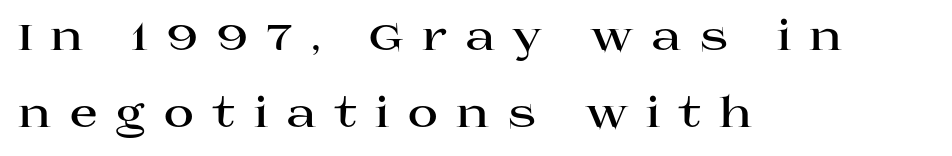
Q: Is the text bold? A: Yes.
Q: Is the text italic (slanted)? A: No, it is upright.
Q: Is the typeface a serif or a sans-serif typeface? A: Serif.
Q: Is the text underlined? A: No.
Q: How is the paragraph aligned? A: Left-aligned.
Q: Is the spacing between letters normal or unusually wide? A: Unusually wide.
Q: Width (condensed, normal, or wide)? A: Wide.
Q: Stroke contrast? A: High.
Q: x-height? A: Large.
Q: Monospaced? A: No.
